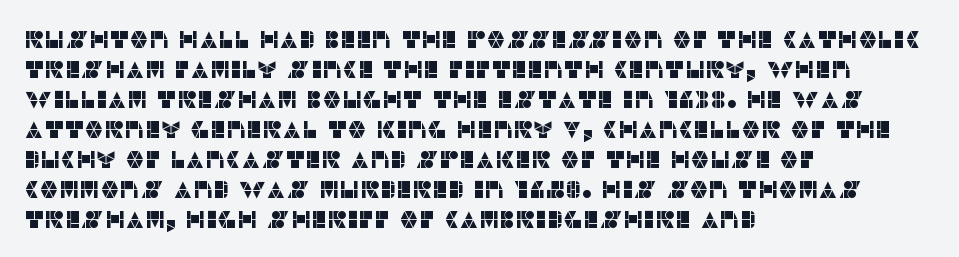
{"italic": "no", "underline": "no", "align": "left", "line_spacing": "normal", "line_spacing_ratio": 1.25, "letter_spacing": "normal", "letter_spacing_em": 0.0, "glyph_px": 24}
